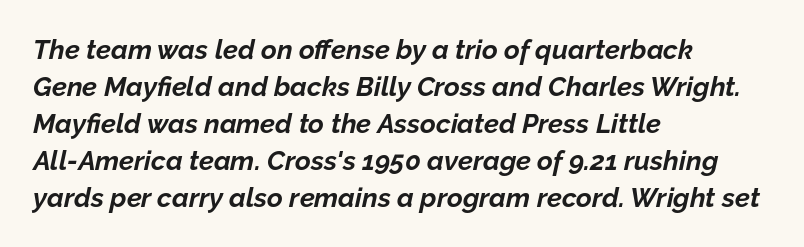
Q: Is the text bold? A: Yes.
Q: Is the text italic (slanted)? A: Yes, it leans right by about 12 degrees.
Q: Is the text underlined? A: No.
Q: How is the paragraph aligned? A: Left-aligned.
Q: Is the spacing between letters normal or unusually wide? A: Normal.
Q: Is the spacing between lines tight, normal or loose? A: Normal.
